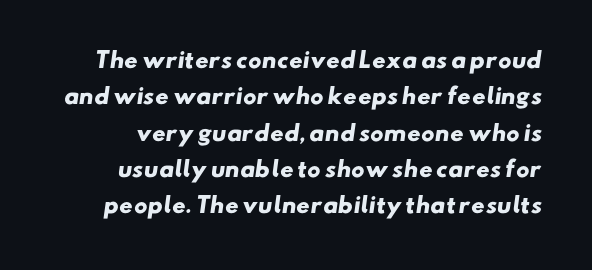
The image shows 21 px bold type; set line spacing 1.73x, normal letter spacing, not underlined.
